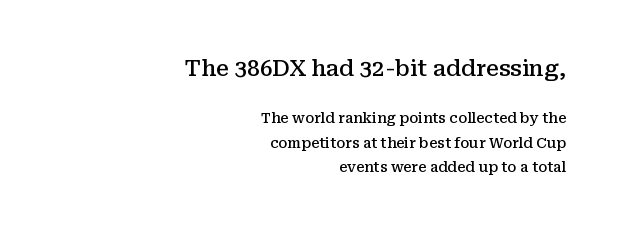
Q: Is the text bold? A: Semi-bold.
Q: Is the text italic (slanted)? A: No, it is upright.
Q: Is the text underlined? A: No.
Q: How is the paragraph aligned? A: Right-aligned.
Q: Is the spacing between letters normal or unusually wide? A: Normal.
Q: Which block of text is set in a larger size, the first (top) or the second (bottom)? A: The first (top) one.
